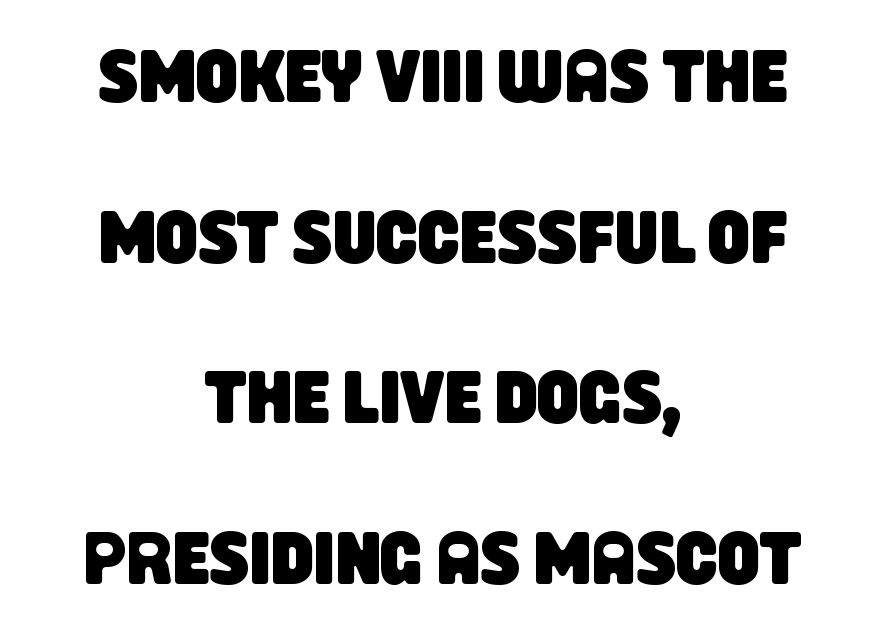
Note the varied advance widths — an 'i' is clearly narrower than an 'm'. A typesetter would call this zero additional tracking. These lines stand farther apart than default settings would place them. Each letter's strokes conclude bluntly, with no projecting serifs. Typeset on center — no edge is straight.
